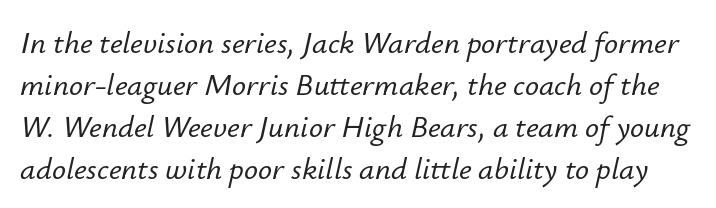
{"italic": "yes", "lean": "right", "slant_degrees": 12, "width": "normal", "stroke_contrast": "low", "x_height": "small", "monospaced": "no", "underline": "no", "line_spacing": "normal", "line_spacing_ratio": 1.35, "letter_spacing": "normal", "letter_spacing_em": 0.0, "glyph_px": 31}
